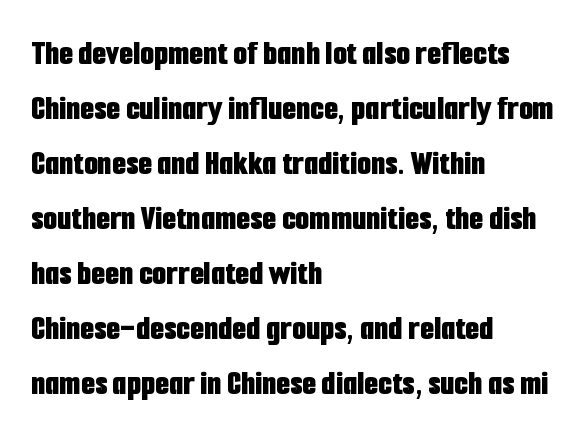
Glyph-to-glyph distance matches everyday printed text. These lines stack with their left ends in a neat column. A typesetter would label this face a sans. The zone under the glyphs is completely vacant. These lines are rendered in a variable-pitch font.
